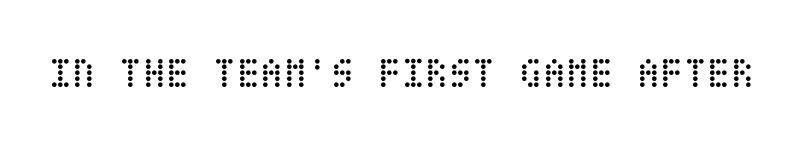
{"italic": "no", "bold": "no", "weight": "regular", "width": "condensed", "stroke_contrast": "low", "x_height": "large", "underline": "no", "letter_spacing": "normal", "letter_spacing_em": 0.0, "glyph_px": 43}
